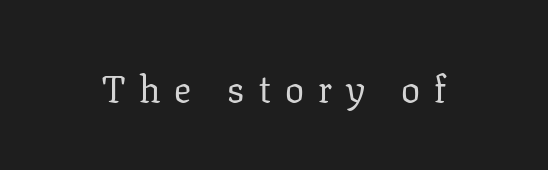
A quiet, ordinary-to-light weight characterises the typeface. Does the type have serifs? Yes, each stem ends in a small foot. Descenders are the only things crossing below the line. You could not count columns in this text — the font is proportionally spaced. The tracking jumps out immediately: characters are airy and widely separated. The letters stand upright; this is a roman face.
